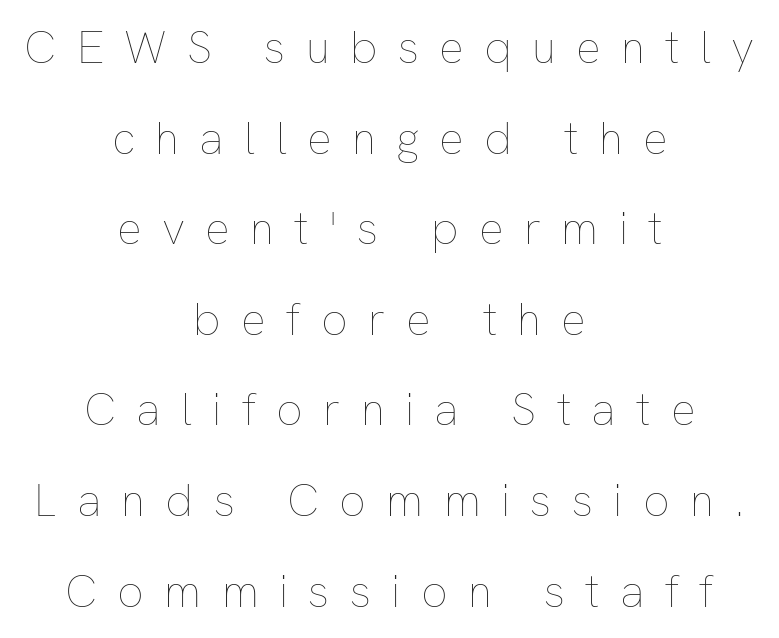
Posture: straight, roman, zero tilt. Caption: expanded tracking, letters set apart. The letters advance in unequal steps, a hallmark of proportional type. Type without underlining. Casual observation: everything's sitting right in the middle.
